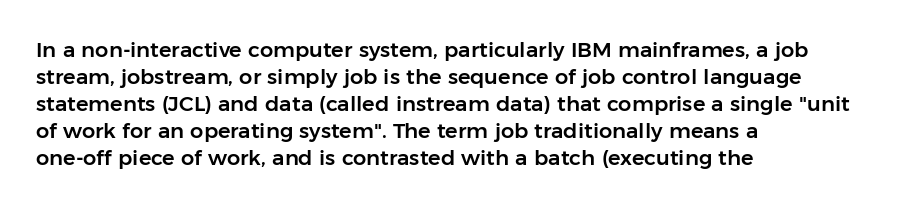
The image shows 21 px text type, upright; set left-aligned, normal line spacing (1.28x), normal letter spacing, not underlined.
